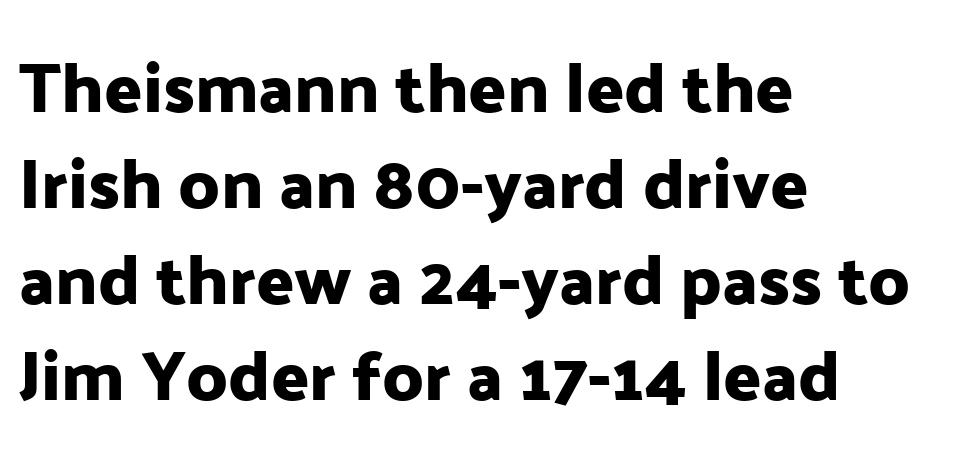
{"serif": "no", "italic": "no", "width": "normal", "stroke_contrast": "low", "x_height": "medium", "monospaced": "no", "underline": "no", "align": "left", "line_spacing": "normal", "line_spacing_ratio": 1.37, "letter_spacing": "normal", "letter_spacing_em": 0.0, "glyph_px": 70}
